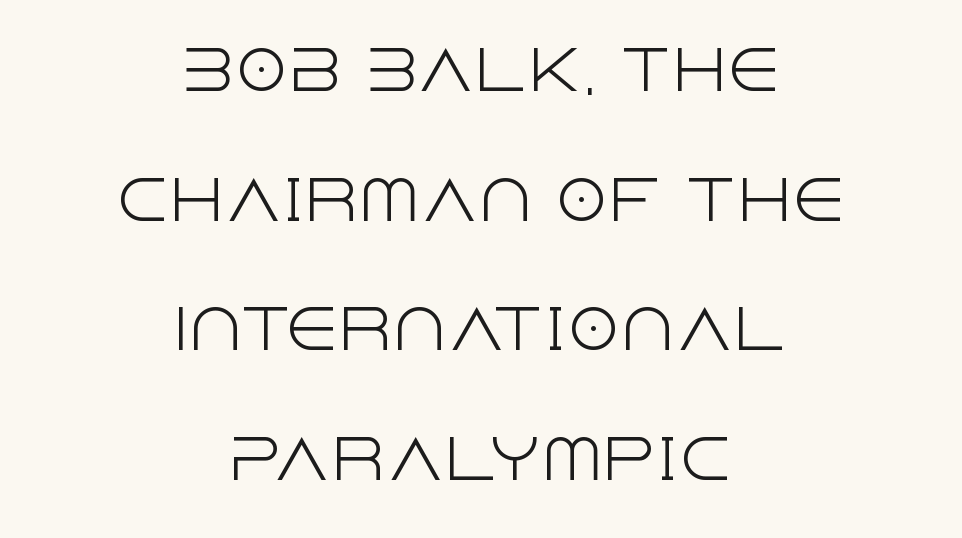
Q: Is the text bold? A: No.
Q: Is the text italic (slanted)? A: No, it is upright.
Q: Is the typeface a serif or a sans-serif typeface? A: Sans-serif.
Q: Is the text underlined? A: No.
Q: How is the paragraph aligned? A: Centered.
Q: Is the spacing between letters normal or unusually wide? A: Normal.
Q: Is the spacing between lines tight, normal or loose? A: Loose.
Q: Width (condensed, normal, or wide)? A: Normal.
Q: x-height? A: Large.
Q: Monospaced? A: No.
